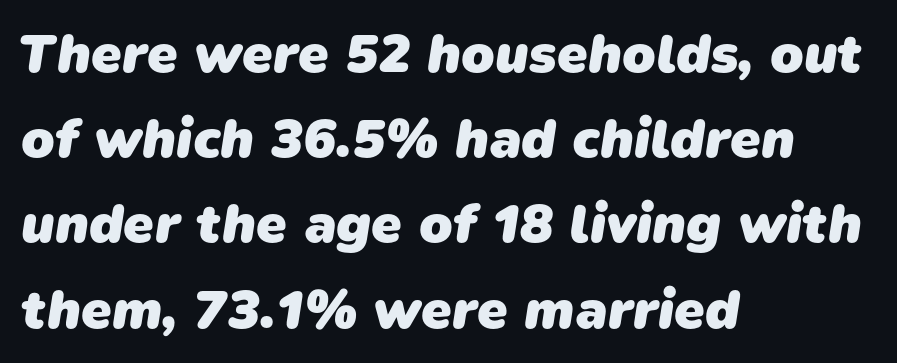
Type style note: lacks serifs. Pretty heavy lettering here — definitely bold. The horizontal fit of the characters is conventional and even. Glance below the letters and you will spot only blank space. Think of a printed novel: that variable character pitch is what you see here. The lines in this sample share a left origin and differ only in where they stop.
